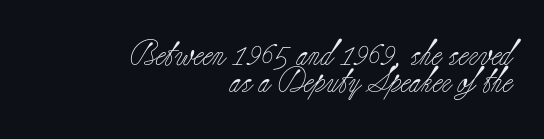
Q: Is the text bold? A: No.
Q: Is the text italic (slanted)? A: Yes.
Q: Is the text underlined? A: No.
Q: How is the paragraph aligned? A: Right-aligned.
Q: Is the spacing between letters normal or unusually wide? A: Normal.
Q: Is the spacing between lines tight, normal or loose? A: Tight.
